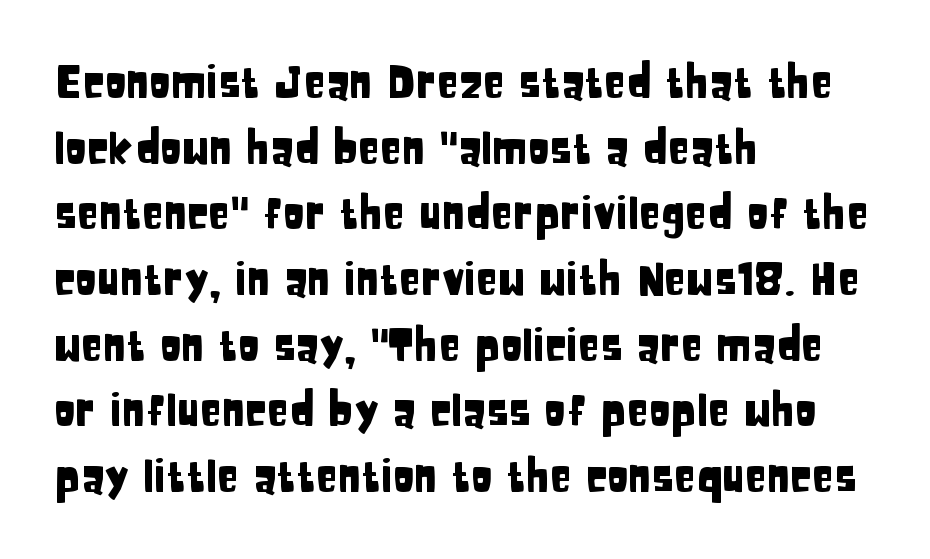
{"serif": "no", "italic": "no", "width": "condensed", "stroke_contrast": "low", "x_height": "large", "monospaced": "no", "underline": "no", "align": "left", "line_spacing": "normal", "line_spacing_ratio": 1.46, "letter_spacing": "normal", "letter_spacing_em": 0.0, "glyph_px": 45}
